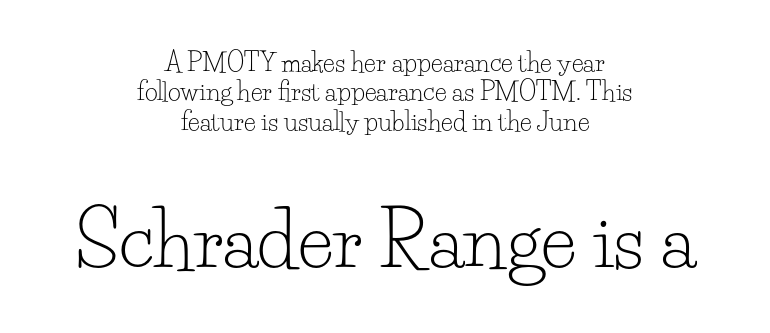
Q: Is the text bold? A: No.
Q: Is the text italic (slanted)? A: No, it is upright.
Q: Is the typeface a serif or a sans-serif typeface? A: Serif.
Q: Is the text underlined? A: No.
Q: How is the paragraph aligned? A: Centered.
Q: Is the spacing between letters normal or unusually wide? A: Normal.
Q: Which block of text is set in a larger size, the first (top) or the second (bottom)? A: The second (bottom) one.
Q: Width (condensed, normal, or wide)? A: Normal.
Q: Stroke contrast? A: Low.
Q: x-height? A: Small.
Q: Monospaced? A: No.
